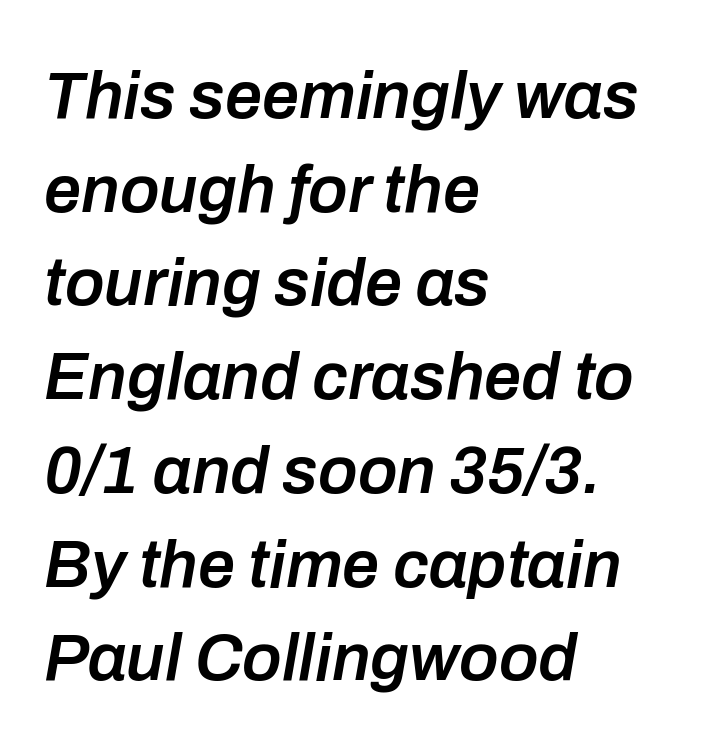
Q: Is the text bold? A: Semi-bold.
Q: Is the text italic (slanted)? A: Yes, it leans right by about 10 degrees.
Q: Is the text underlined? A: No.
Q: How is the paragraph aligned? A: Left-aligned.
Q: Is the spacing between letters normal or unusually wide? A: Normal.
Q: Is the spacing between lines tight, normal or loose? A: Normal.
Q: Width (condensed, normal, or wide)? A: Normal.
Q: Stroke contrast? A: Low.
Q: x-height? A: Medium.
Q: Monospaced? A: No.
